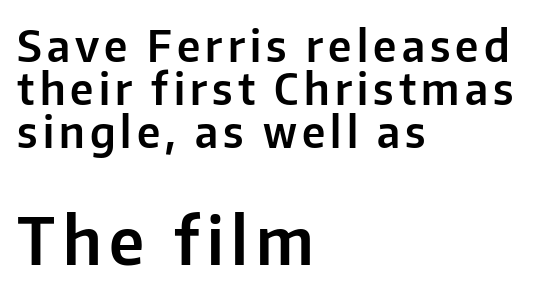
{"serif": "no", "italic": "no", "width": "normal", "stroke_contrast": "low", "x_height": "medium", "monospaced": "no", "underline": "no", "align": "left", "line_spacing": "tight", "line_spacing_ratio": 1.0, "larger_block": "second", "size_ratio": 1.51, "glyph_px": 65}
